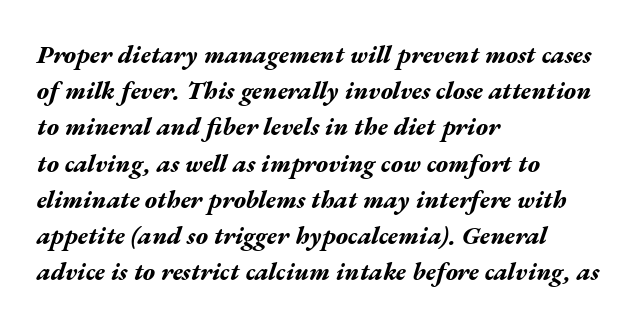
Q: Is the text bold? A: Yes.
Q: Is the text italic (slanted)? A: Yes, it leans right by about 17 degrees.
Q: Is the text underlined? A: No.
Q: How is the paragraph aligned? A: Left-aligned.
Q: Is the spacing between letters normal or unusually wide? A: Normal.
Q: Is the spacing between lines tight, normal or loose? A: Normal.
